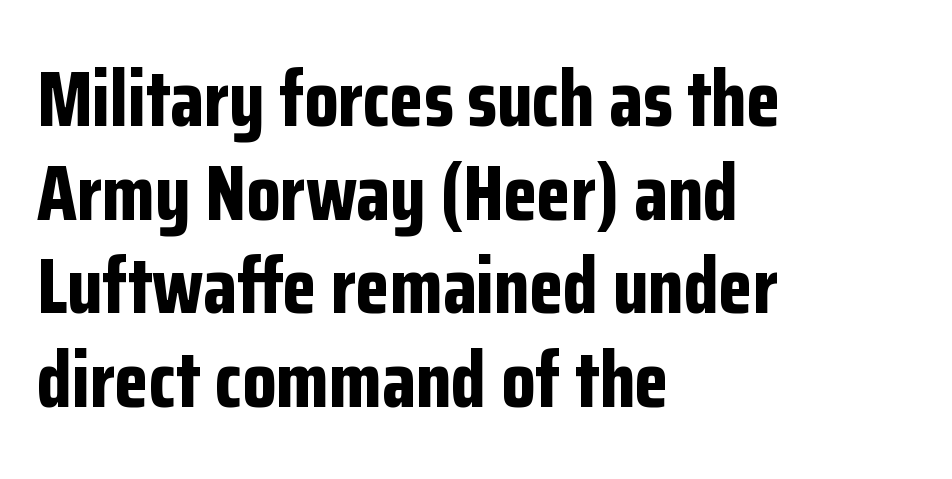
The image shows 78 px bold, condensed sans-serif type, upright; set left-aligned, line spacing 1.2x, normal letter spacing, not underlined; low stroke contrast and a medium x-height.
